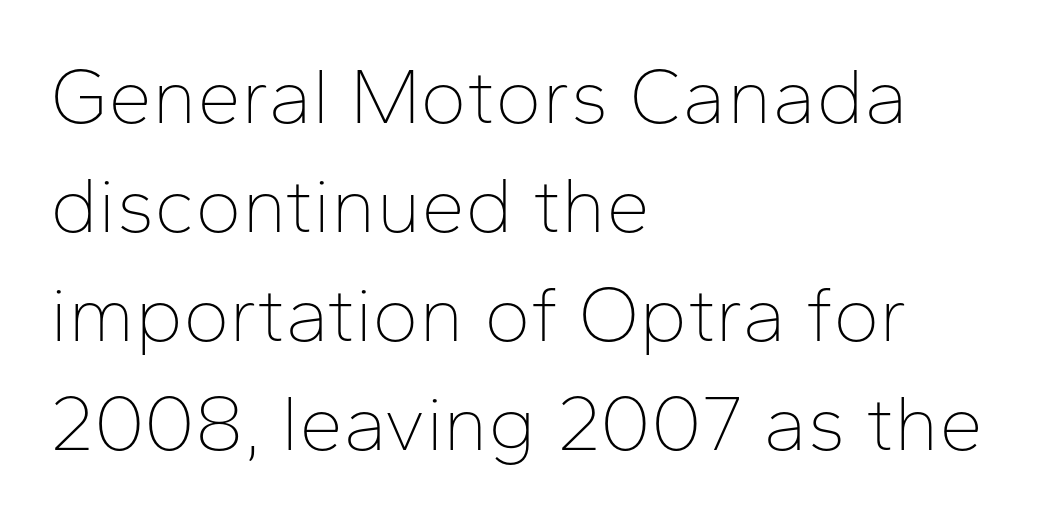
The image shows 79 px thin sans-serif type, upright; set left-aligned, normal line spacing (1.38x), normal letter spacing, not underlined; low stroke contrast and a medium x-height.
